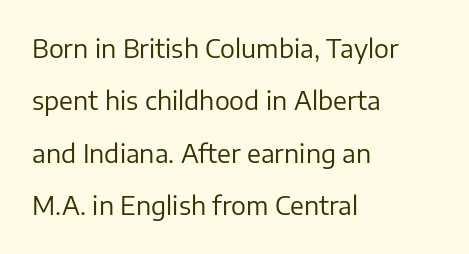
Q: Is the text bold? A: No.
Q: Is the text italic (slanted)? A: No, it is upright.
Q: Is the text underlined? A: No.
Q: How is the paragraph aligned? A: Left-aligned.
Q: Is the spacing between letters normal or unusually wide? A: Normal.
Q: Is the spacing between lines tight, normal or loose? A: Loose.
